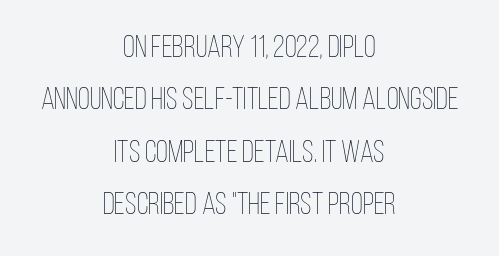
Q: Is the text bold? A: No.
Q: Is the text italic (slanted)? A: No, it is upright.
Q: Is the text underlined? A: No.
Q: How is the paragraph aligned? A: Centered.
Q: Is the spacing between letters normal or unusually wide? A: Normal.
Q: Is the spacing between lines tight, normal or loose? A: Normal.
Q: Width (condensed, normal, or wide)? A: Condensed.
Q: Stroke contrast? A: Low.
Q: x-height? A: Large.
Q: Monospaced? A: No.
